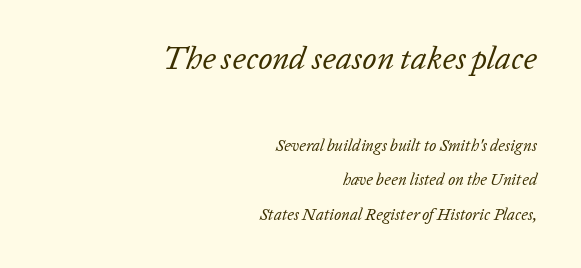
The image shows 32 px regular-weight type, italic (leaning right); set right-aligned, loose line spacing (2.14x), normal letter spacing, not underlined; the first (top) block is 2.0x larger; low stroke contrast and a medium x-height.
